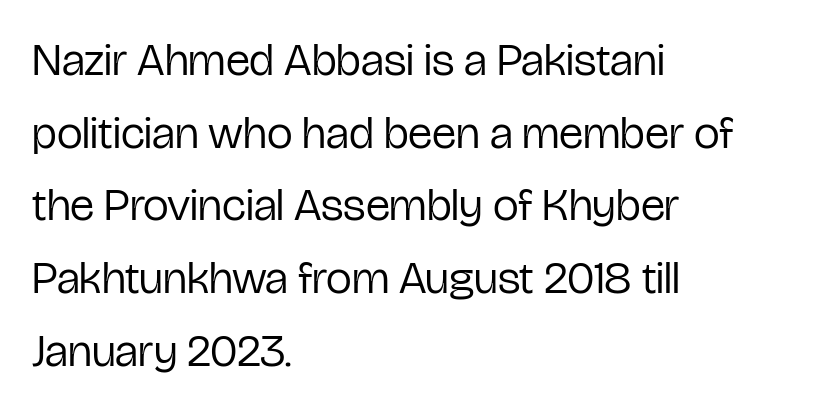
{"serif": "no", "italic": "no", "bold": "no", "weight": "regular", "width": "condensed", "stroke_contrast": "low", "x_height": "medium", "monospaced": "no", "underline": "no", "align": "left", "line_spacing": "normal", "line_spacing_ratio": 1.58, "letter_spacing": "normal", "letter_spacing_em": 0.0, "glyph_px": 46}
